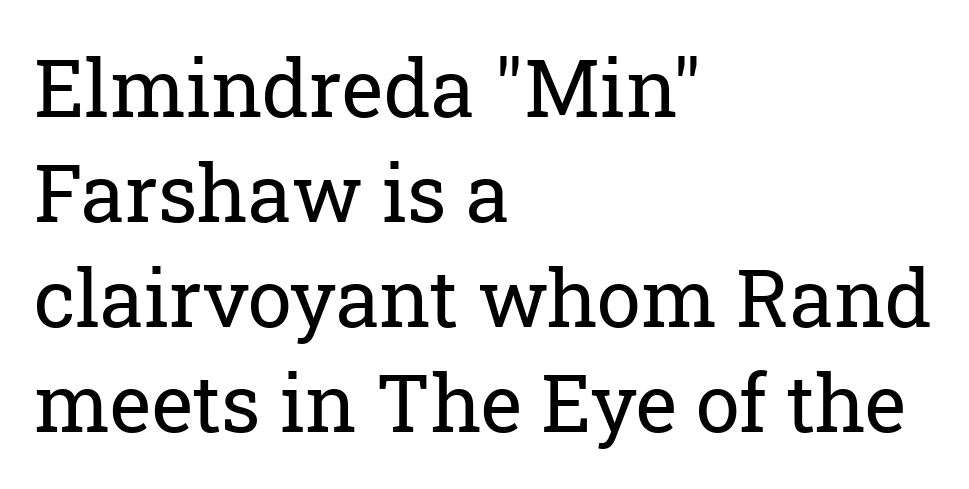
Unlike a clean sans, this face finishes its strokes with serifs. Honestly, the row spacing looks completely unremarkable. Does the copy run flush right? No — it runs flush left. Heaviness? Minimal to ordinary, like unemphasized prose.
